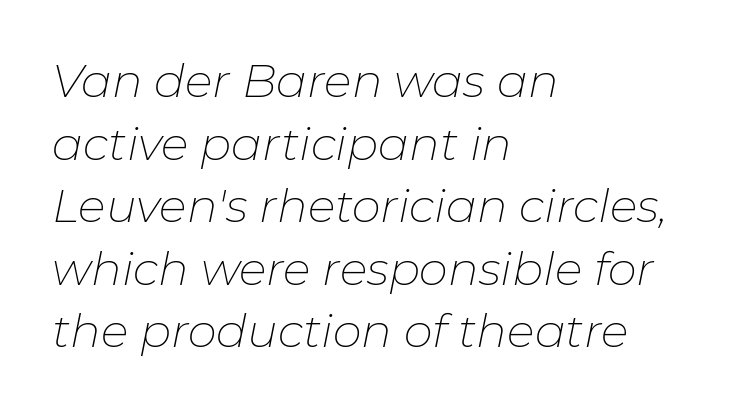
Italic? Definitely — the glyphs are oblique. Do the characters align in a grid? No, the font is proportional. The area under the type is left untouched. The characters are drawn with everyday or finer stroke widths.
